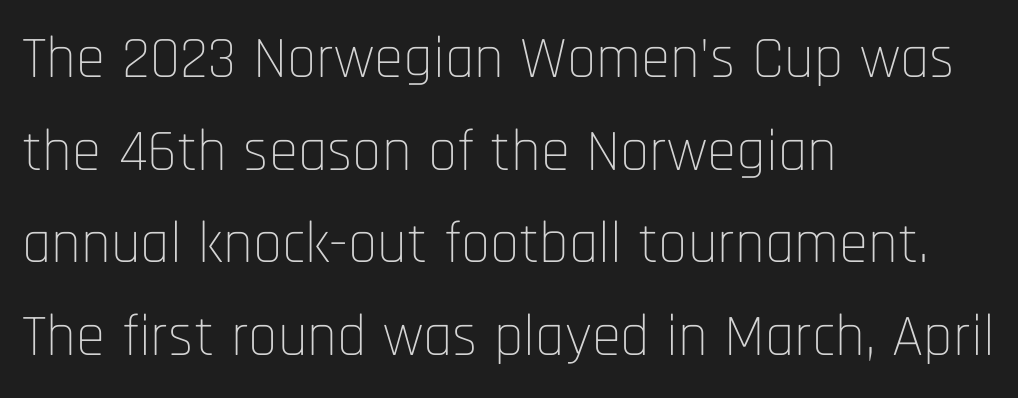
Q: Is the text bold? A: No.
Q: Is the text italic (slanted)? A: No, it is upright.
Q: Is the typeface a serif or a sans-serif typeface? A: Sans-serif.
Q: Is the text underlined? A: No.
Q: How is the paragraph aligned? A: Left-aligned.
Q: Is the spacing between letters normal or unusually wide? A: Normal.
Q: Is the spacing between lines tight, normal or loose? A: Normal.
Q: Width (condensed, normal, or wide)? A: Condensed.
Q: Stroke contrast? A: Low.
Q: x-height? A: Large.
Q: Monospaced? A: No.
